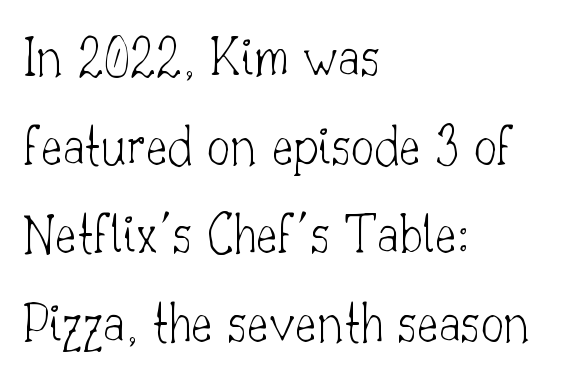
Q: Is the text bold? A: No.
Q: Is the text italic (slanted)? A: No, it is upright.
Q: Is the typeface a serif or a sans-serif typeface? A: Serif.
Q: Is the text underlined? A: No.
Q: How is the paragraph aligned? A: Left-aligned.
Q: Is the spacing between letters normal or unusually wide? A: Normal.
Q: Is the spacing between lines tight, normal or loose? A: Normal.
Q: Width (condensed, normal, or wide)? A: Normal.
Q: Stroke contrast? A: Low.
Q: x-height? A: Small.
Q: Monospaced? A: No.
